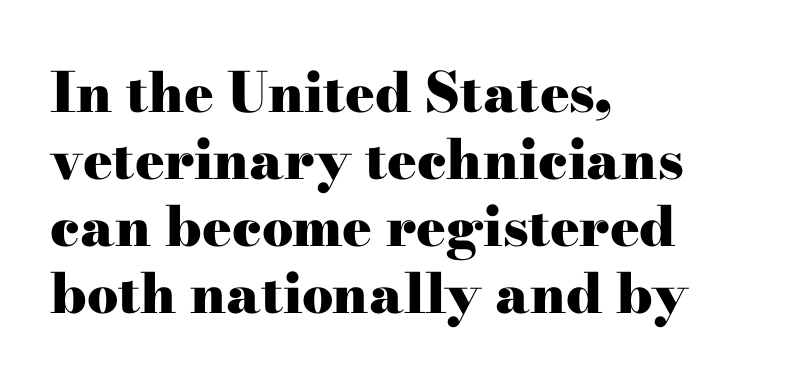
Spacing between characters is what you'd get straight out of the box. The passage shown is typed in a proportional face where columns would drift. Compared with a centered layout, this one pins lines to the left instead. The strip under each line holds only bare page.
